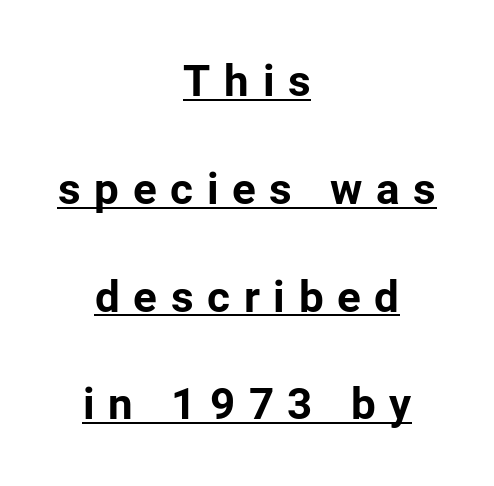
{"serif": "no", "italic": "no", "bold": "yes", "weight": "bold", "width": "normal", "stroke_contrast": "low", "x_height": "medium", "monospaced": "no", "underline": "yes", "align": "center", "line_spacing": "loose", "line_spacing_ratio": 2.45, "letter_spacing": "wide", "letter_spacing_em": 0.31, "glyph_px": 44}
